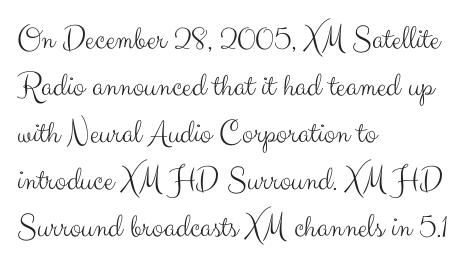
Q: Is the text bold? A: No.
Q: Is the text italic (slanted)? A: Yes.
Q: Is the typeface a serif or a sans-serif typeface? A: Sans-serif.
Q: Is the text underlined? A: No.
Q: How is the paragraph aligned? A: Left-aligned.
Q: Is the spacing between letters normal or unusually wide? A: Normal.
Q: Is the spacing between lines tight, normal or loose? A: Normal.
Q: Width (condensed, normal, or wide)? A: Normal.
Q: Stroke contrast? A: Medium.
Q: x-height? A: Small.
Q: Monospaced? A: No.
